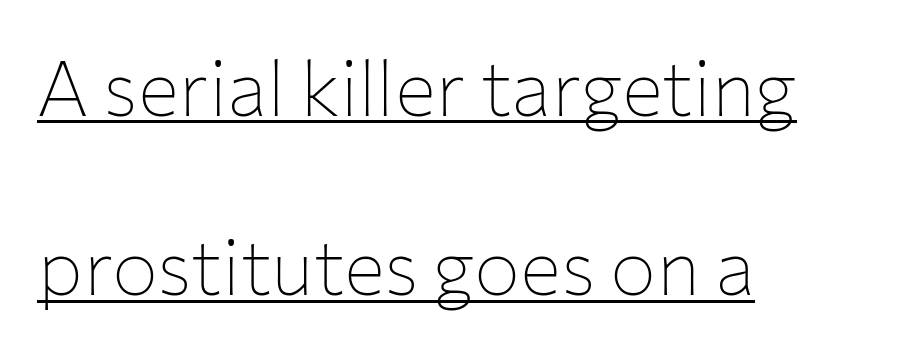
{"serif": "no", "italic": "no", "bold": "no", "weight": "thin", "width": "normal", "stroke_contrast": "low", "x_height": "medium", "monospaced": "no", "underline": "yes", "align": "left", "line_spacing": "loose", "line_spacing_ratio": 2.33, "letter_spacing": "normal", "letter_spacing_em": 0.0, "glyph_px": 77}
